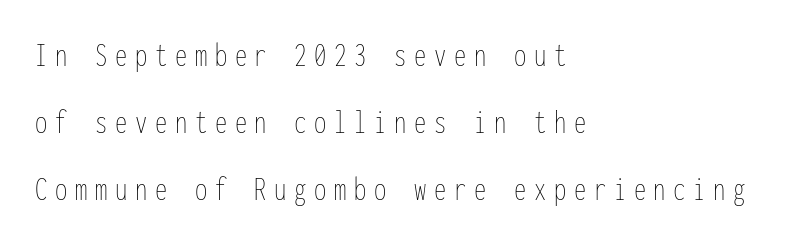
The image shows 35 px thin, condensed type, upright, monospaced; set left-aligned, loose line spacing (1.91x), unusually wide letter spacing (+0.22 em), not underlined; low stroke contrast and a medium x-height.
